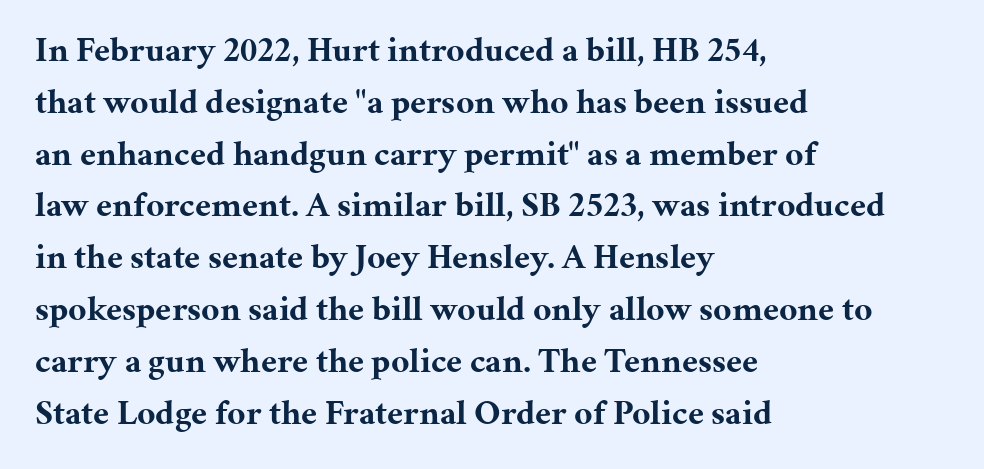
Q: Is the text bold? A: Yes.
Q: Is the text italic (slanted)? A: No, it is upright.
Q: Is the typeface a serif or a sans-serif typeface? A: Serif.
Q: Is the text underlined? A: No.
Q: How is the paragraph aligned? A: Left-aligned.
Q: Is the spacing between letters normal or unusually wide? A: Normal.
Q: Is the spacing between lines tight, normal or loose? A: Normal.
Q: Width (condensed, normal, or wide)? A: Normal.
Q: Stroke contrast? A: Medium.
Q: x-height? A: Medium.
Q: Monospaced? A: No.
